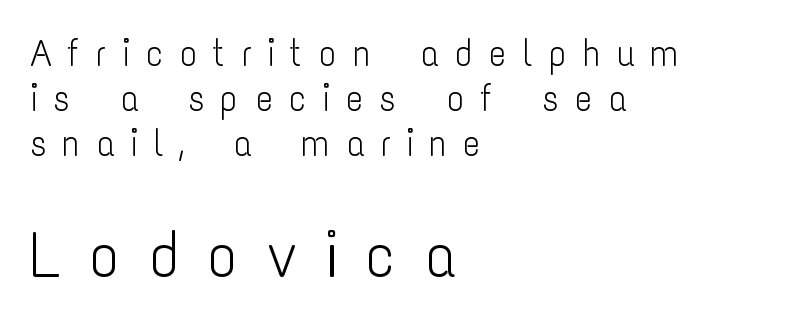
The image shows 64 px light, condensed sans-serif type, upright; set left-aligned, line spacing 1.21x, unusually wide letter spacing (+0.42 em), not underlined; the second (bottom) block is 1.73x larger; low stroke contrast and a medium x-height.
